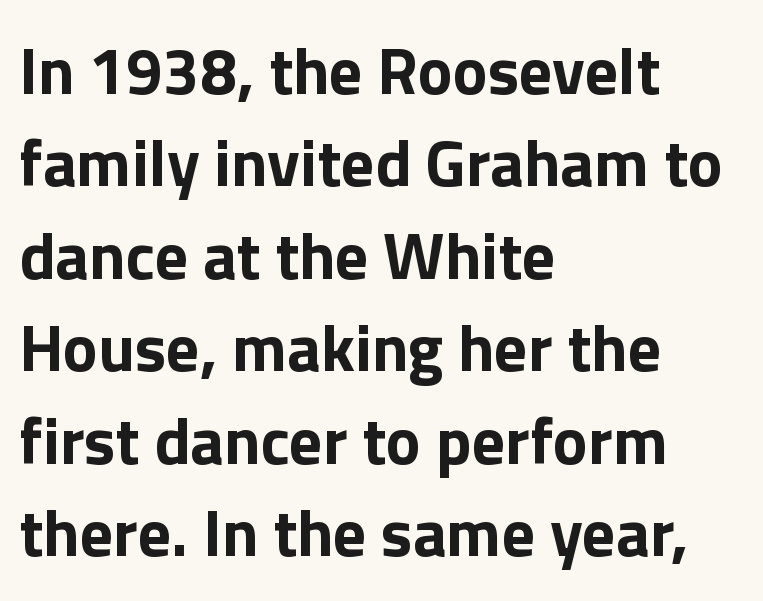
The image shows 66 px bold sans-serif type, upright; set left-aligned, normal line spacing (1.4x), normal letter spacing, not underlined; low stroke contrast and a medium x-height.
